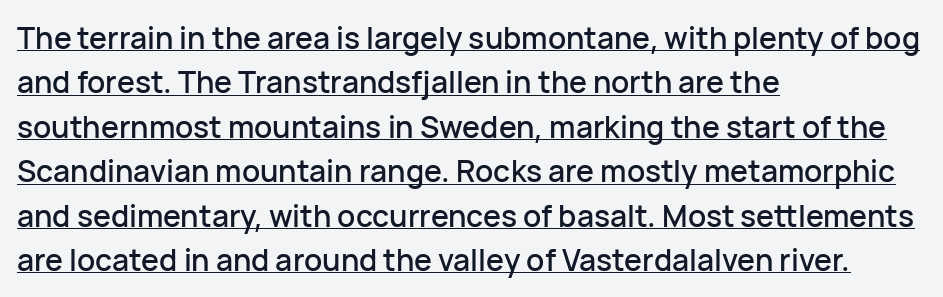
The image shows 30 px sans-serif type, upright; set left-aligned, normal line spacing (1.48x), normal letter spacing, underlined; low stroke contrast and a medium x-height.
